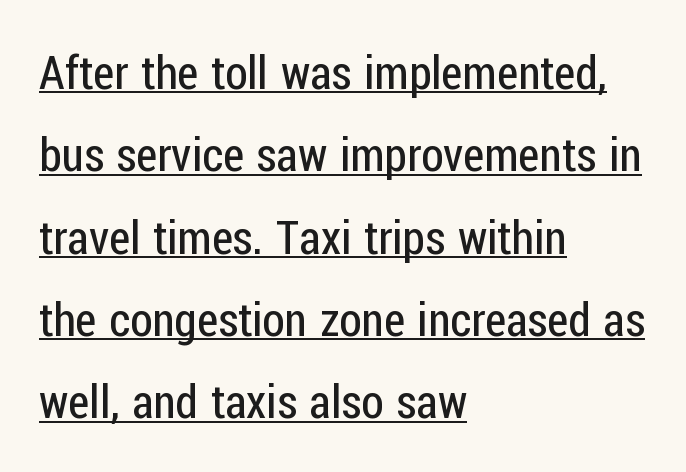
Is the letter spacing exaggerated? No — it looks like the ordinary default. A classic flush-left, rag-right setting is used for this passage. Varying glyph widths throughout — classic text-font behaviour. Posture: upright roman. Stems and bowls with no extra thickness — not bold.
